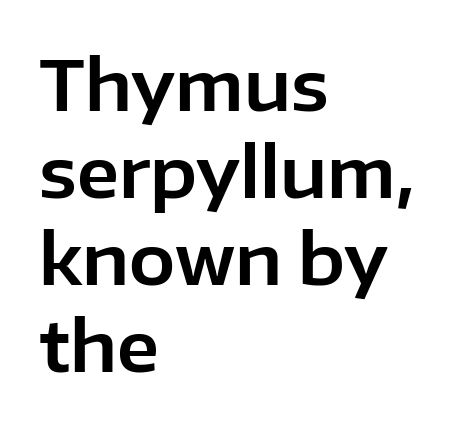
The tracking reads as untouched default to a designer's eye. This sample uses a sans-serif face. Regarding leading, the lines here are spaced in the standard way. Ordinary non-slanted type is in use.
